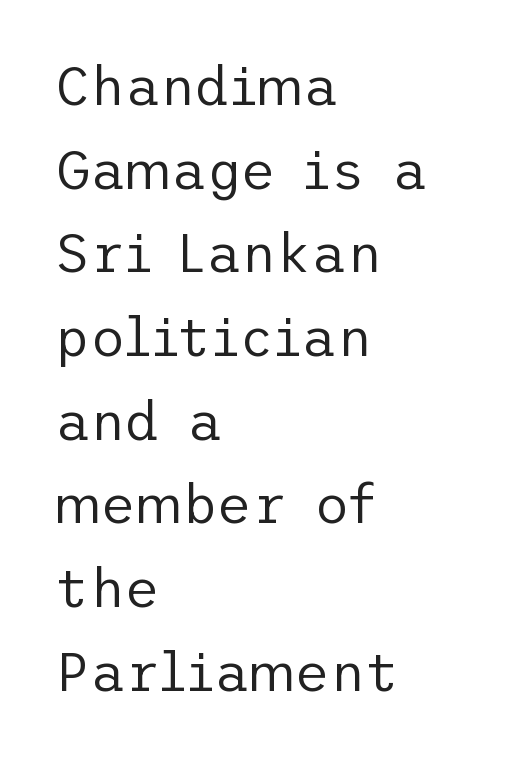
The image shows 54 px regular-weight sans-serif type, upright; set left-aligned, normal line spacing (1.55x), normal letter spacing, not underlined; low stroke contrast and a medium x-height.
